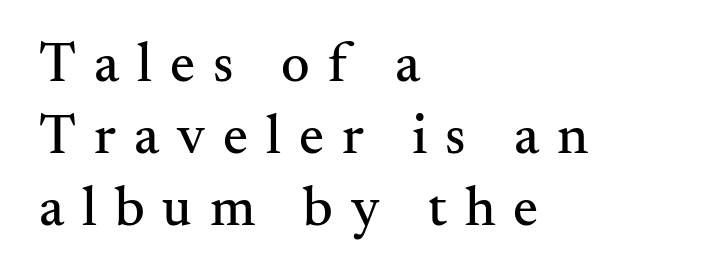
Q: Is the text italic (slanted)? A: No, it is upright.
Q: Is the typeface a serif or a sans-serif typeface? A: Serif.
Q: Is the text underlined? A: No.
Q: How is the paragraph aligned? A: Left-aligned.
Q: Is the spacing between letters normal or unusually wide? A: Unusually wide.
Q: Is the spacing between lines tight, normal or loose? A: Normal.
Q: Width (condensed, normal, or wide)? A: Normal.
Q: Stroke contrast? A: Medium.
Q: x-height? A: Small.
Q: Monospaced? A: No.
